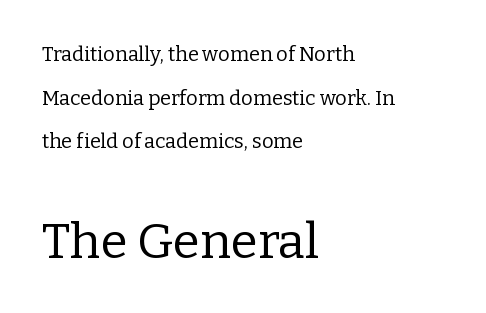
The image shows 49 px regular-weight serif type, upright; set left-aligned, loose line spacing (2.18x), normal letter spacing, not underlined; the second (bottom) block is 2.45x larger; low stroke contrast and a medium x-height.
